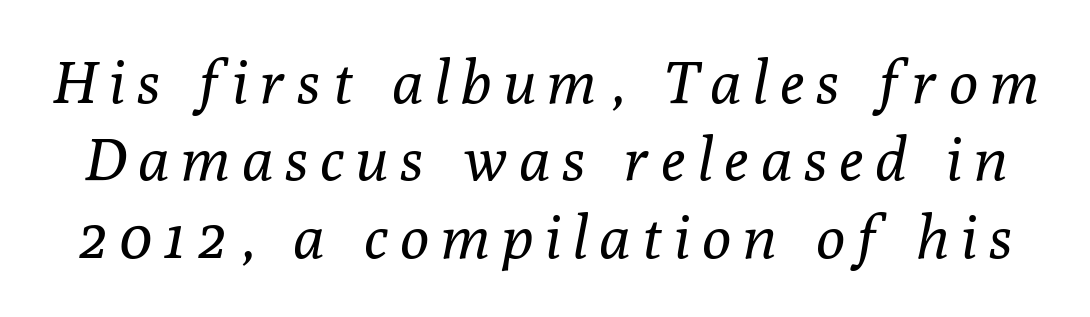
Q: Is the text bold? A: No.
Q: Is the text italic (slanted)? A: Yes, it leans right by about 10 degrees.
Q: Is the typeface a serif or a sans-serif typeface? A: Serif.
Q: Is the text underlined? A: No.
Q: Is the spacing between letters normal or unusually wide? A: Unusually wide.
Q: Is the spacing between lines tight, normal or loose? A: Normal.
Q: Width (condensed, normal, or wide)? A: Normal.
Q: Stroke contrast? A: Low.
Q: x-height? A: Medium.
Q: Monospaced? A: No.
